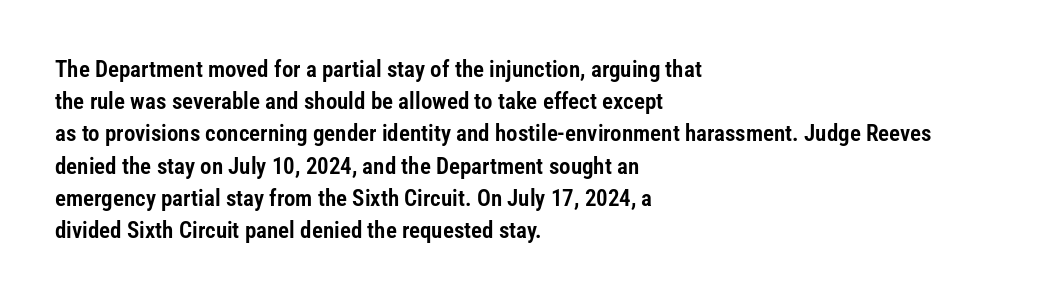
Does the leading feel generous? No, just average. The paragraph shown leans on its left margin. The string is rendered with underlining switched off. Here the glyphs are tracked normally, forming tight word shapes. The font's upright variant was chosen for this text.
